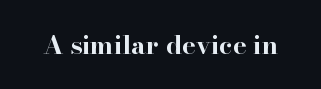
Q: Is the text bold? A: Yes.
Q: Is the text italic (slanted)? A: No, it is upright.
Q: Is the text underlined? A: No.
Q: Is the spacing between letters normal or unusually wide? A: Normal.
